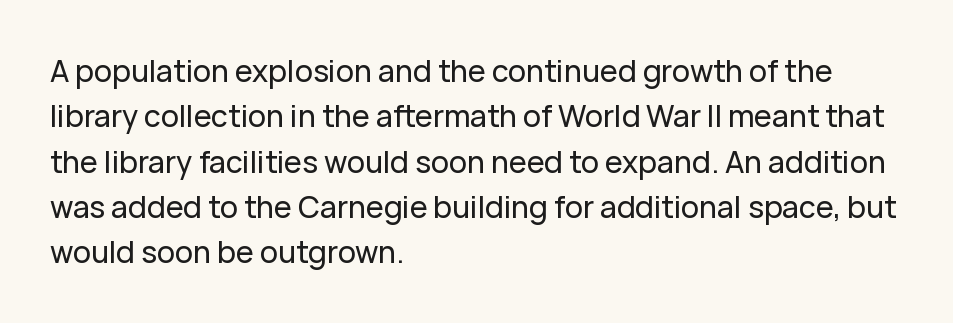
The image shows 30 px sans-serif type, upright; set left-aligned, normal line spacing (1.51x), normal letter spacing, not underlined; low stroke contrast and a medium x-height.
